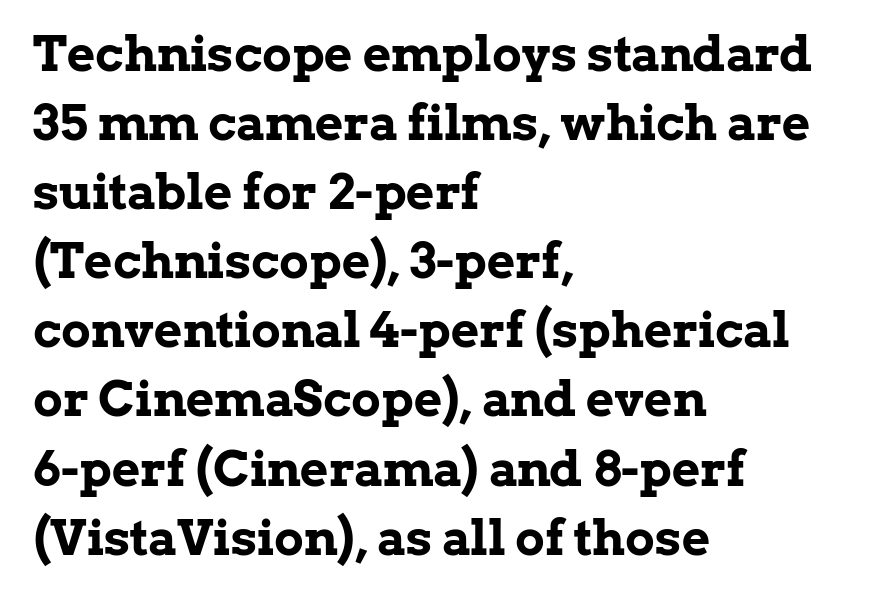
The image shows 49 px bold serif type, upright; set left-aligned, normal line spacing (1.41x), normal letter spacing, not underlined; low stroke contrast and a medium x-height.
